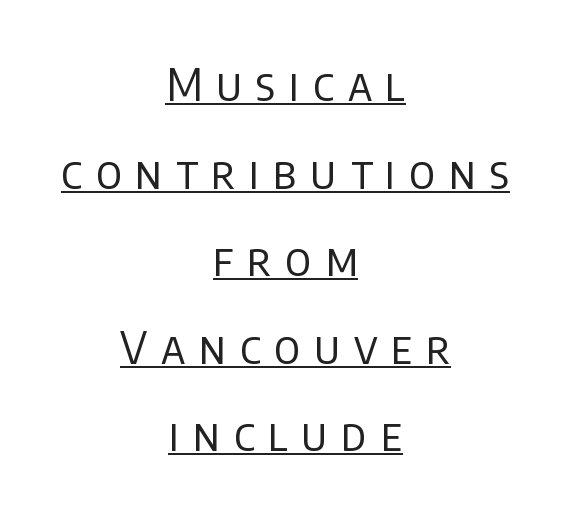
The rendering shows plain stroke endings on the letterforms — a sans-serif design. The rendered words wear a rule along their underside. Is the block centered? Yes — each line is placed symmetrically about the middle. In terms of posture, this sample is upright. These lines stand farther apart than default settings would place them. Each letter keeps its own natural width here, so spacing adapts to shape.
